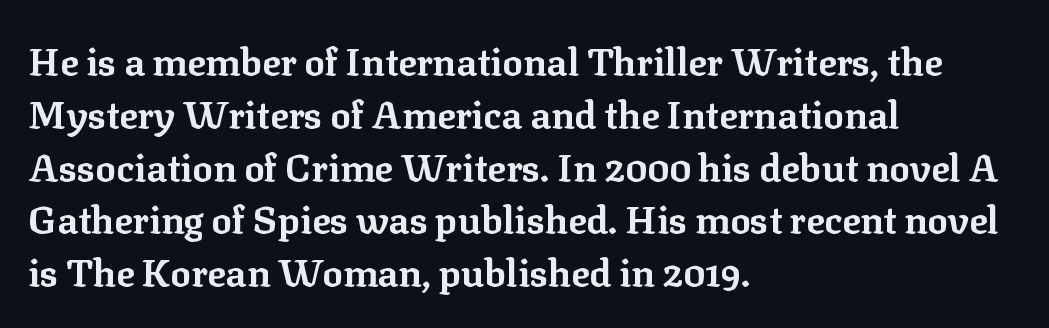
Q: Is the text bold? A: Yes.
Q: Is the text italic (slanted)? A: No, it is upright.
Q: Is the typeface a serif or a sans-serif typeface? A: Serif.
Q: Is the text underlined? A: No.
Q: How is the paragraph aligned? A: Left-aligned.
Q: Is the spacing between letters normal or unusually wide? A: Normal.
Q: Is the spacing between lines tight, normal or loose? A: Normal.
Q: Width (condensed, normal, or wide)? A: Normal.
Q: Stroke contrast? A: Low.
Q: x-height? A: Medium.
Q: Monospaced? A: No.
